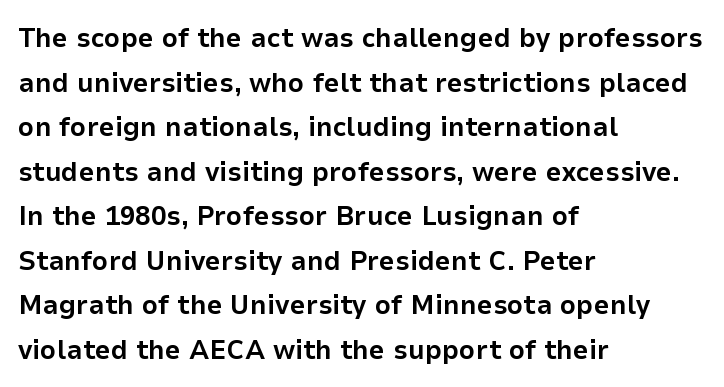
{"serif": "no", "italic": "no", "bold": "yes", "weight": "bold", "width": "normal", "stroke_contrast": "low", "x_height": "medium", "monospaced": "no", "underline": "no", "align": "left", "line_spacing": "normal", "line_spacing_ratio": 1.59, "letter_spacing": "normal", "letter_spacing_em": 0.0, "glyph_px": 28}
